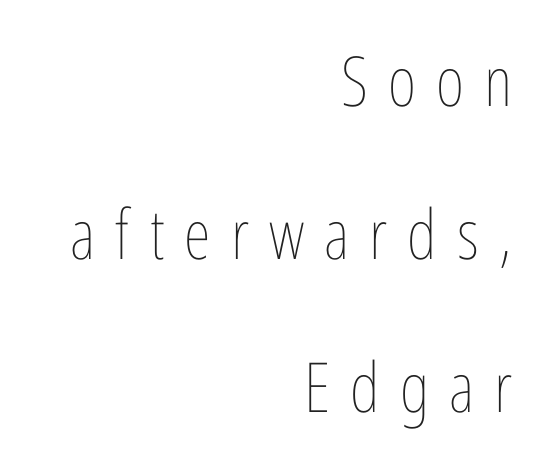
{"italic": "no", "bold": "no", "weight": "thin", "width": "condensed", "stroke_contrast": "low", "x_height": "medium", "monospaced": "no", "underline": "no", "align": "right", "line_spacing": "loose", "line_spacing_ratio": 2.22, "letter_spacing": "wide", "letter_spacing_em": 0.29, "glyph_px": 69}
